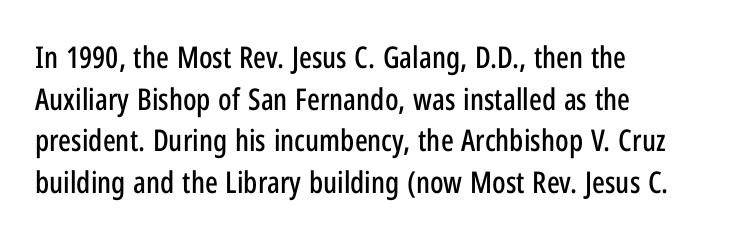
Q: Is the text italic (slanted)? A: No, it is upright.
Q: Is the typeface a serif or a sans-serif typeface? A: Sans-serif.
Q: Is the text underlined? A: No.
Q: How is the paragraph aligned? A: Left-aligned.
Q: Is the spacing between letters normal or unusually wide? A: Normal.
Q: Is the spacing between lines tight, normal or loose? A: Normal.
Q: Width (condensed, normal, or wide)? A: Condensed.
Q: Stroke contrast? A: Low.
Q: x-height? A: Medium.
Q: Monospaced? A: No.
